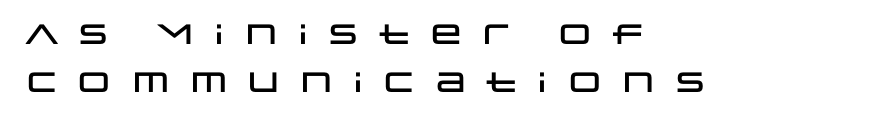
Someone cranked the tracking dial way up on this one. To sum up the face: it is a sans, with no serifs. A typesetter would mark this as roman, not italic. If you drew a ruler down the left edge, every line would touch it.
